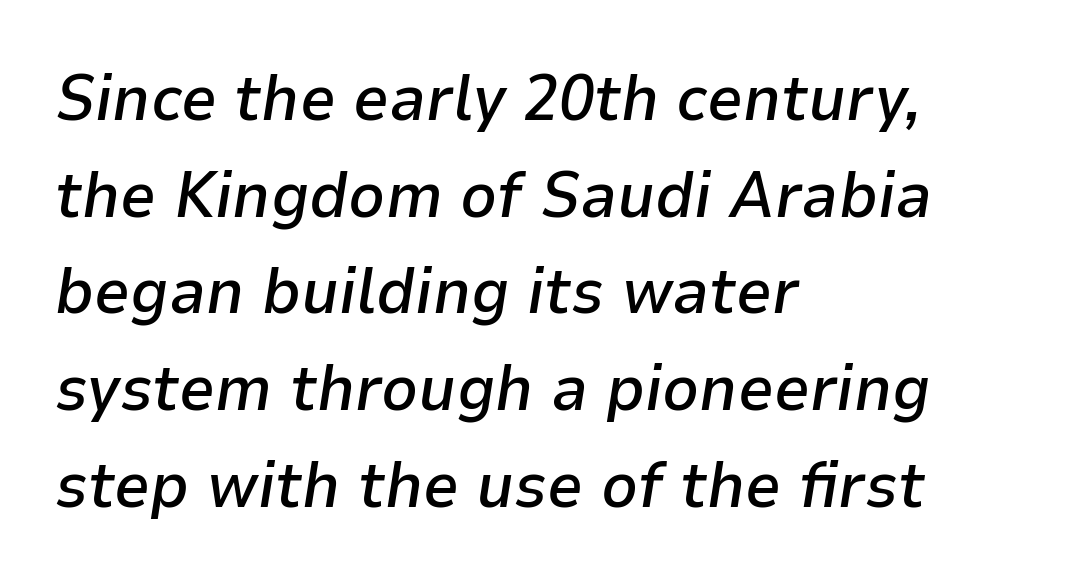
Here the designer chose a conventional face with non-uniform glyph widths. The text block is weighted toward the left margin, trailing off unevenly rightward. Short note: letters normally spaced. Any mark beneath the type? The region is blank.
